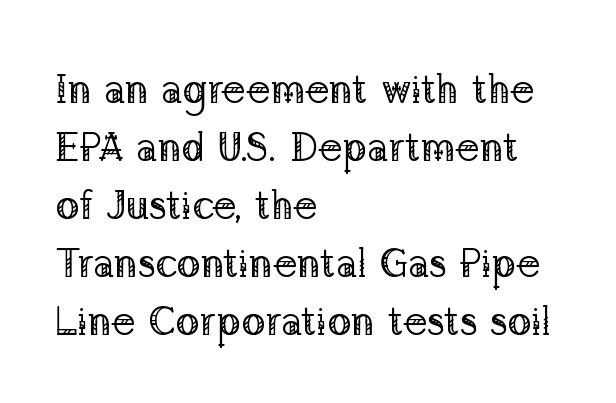
{"serif": "yes", "italic": "no", "bold": "no", "weight": "regular", "width": "normal", "stroke_contrast": "low", "x_height": "medium", "monospaced": "no", "underline": "no", "align": "left", "line_spacing": "normal", "line_spacing_ratio": 1.45, "letter_spacing": "normal", "letter_spacing_em": 0.0, "glyph_px": 40}
